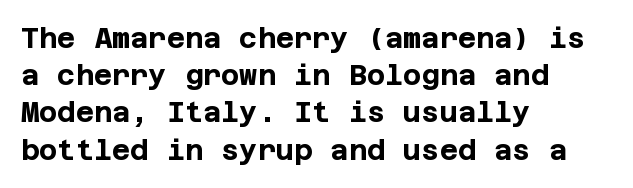
Q: Is the text bold? A: Yes.
Q: Is the text italic (slanted)? A: No, it is upright.
Q: Is the typeface a serif or a sans-serif typeface? A: Sans-serif.
Q: Is the text underlined? A: No.
Q: How is the paragraph aligned? A: Left-aligned.
Q: Is the spacing between letters normal or unusually wide? A: Normal.
Q: Is the spacing between lines tight, normal or loose? A: Normal.
Q: Width (condensed, normal, or wide)? A: Normal.
Q: Stroke contrast? A: Low.
Q: x-height? A: Large.
